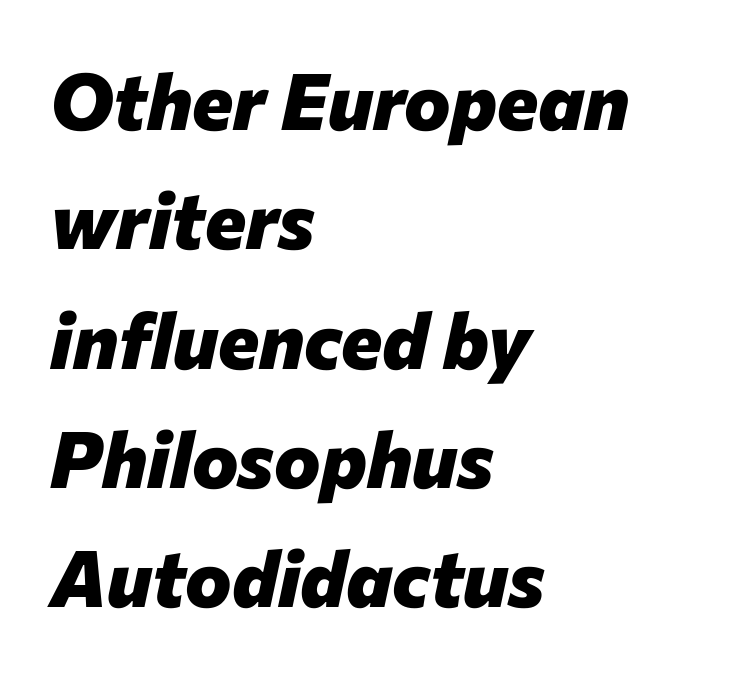
{"italic": "yes", "lean": "right", "slant_degrees": 12, "bold": "yes", "weight": "heavy", "width": "normal", "stroke_contrast": "low", "x_height": "medium", "monospaced": "no", "underline": "no", "align": "left", "line_spacing": "normal", "line_spacing_ratio": 1.53, "letter_spacing": "normal", "letter_spacing_em": 0.0, "glyph_px": 78}
